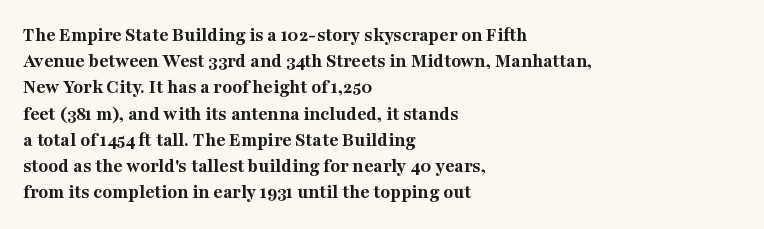
{"italic": "no", "bold": "yes", "underline": "no", "align": "left", "line_spacing": "normal", "line_spacing_ratio": 1.31, "letter_spacing": "normal", "letter_spacing_em": 0.0, "glyph_px": 20}
